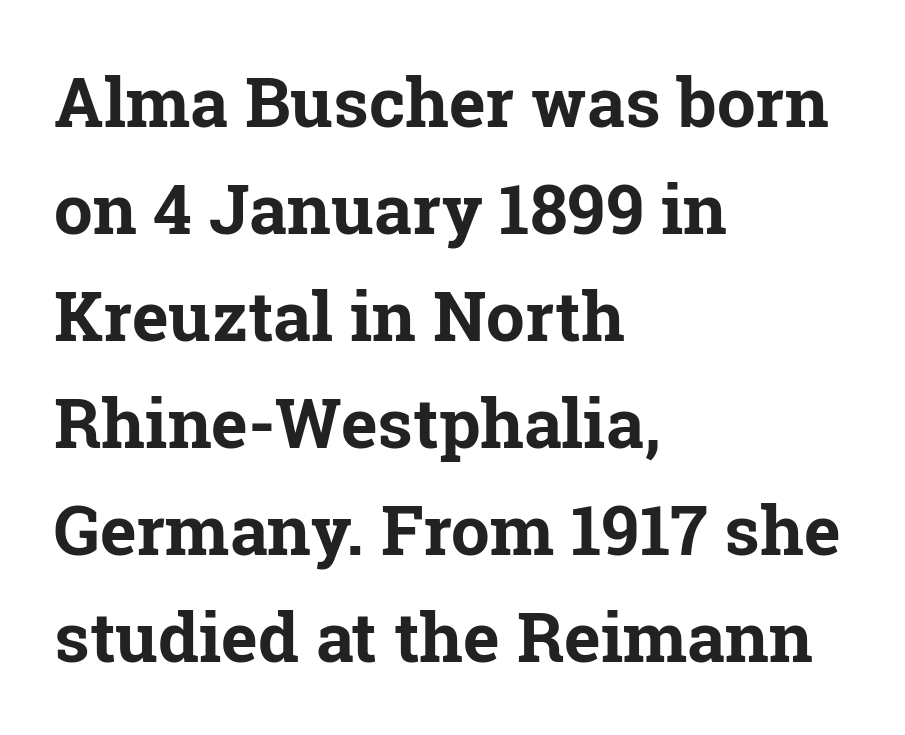
Observe the ordinary spacing: letters are neighbours, not strangers. Character widths vary here, with narrow letters taking less room than wide ones. Anything drawn beneath the words? Only blank space. Notice how thick the strokes are: this is what a full bold looks like.
